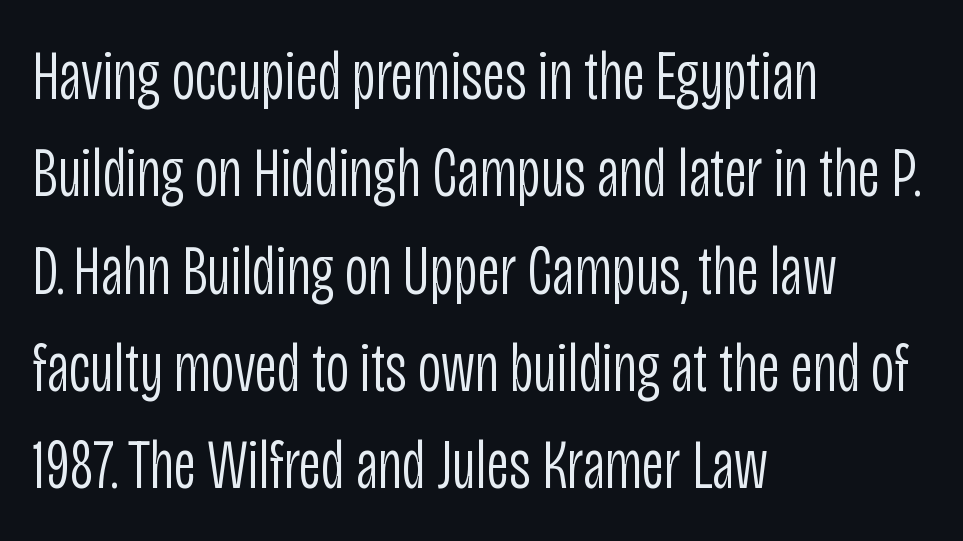
{"serif": "no", "italic": "no", "bold": "no", "weight": "light", "width": "condensed", "stroke_contrast": "low", "x_height": "large", "monospaced": "no", "underline": "no", "align": "left", "line_spacing": "normal", "line_spacing_ratio": 1.37, "letter_spacing": "normal", "letter_spacing_em": 0.0, "glyph_px": 71}
